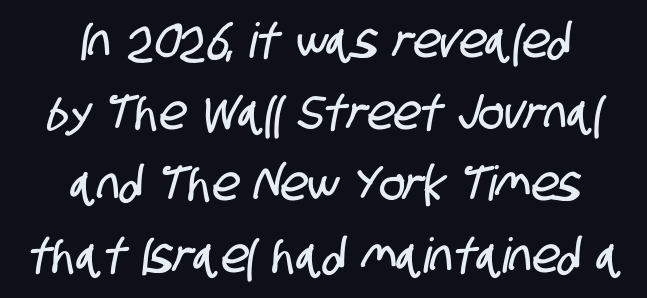
The image shows 48 px condensed sans-serif type; set centered, normal line spacing (1.49x), normal letter spacing, not underlined; low stroke contrast and a large x-height.
